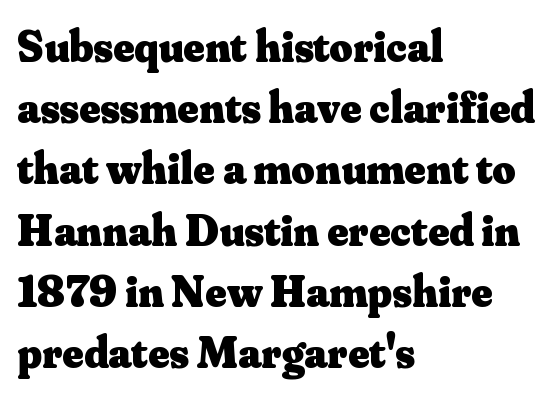
The baseline area is clear. In terms of leading, this rendering sits right in the middle. Posture: straight, roman, zero tilt. Check where the strokes stop: tiny serifs finish them off.
